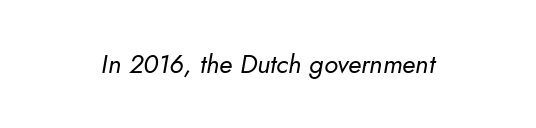
Q: Is the text bold? A: No.
Q: Is the text italic (slanted)? A: Yes, it leans right by about 5 degrees.
Q: Is the text underlined? A: No.
Q: How is the paragraph aligned? A: Centered.
Q: Is the spacing between letters normal or unusually wide? A: Normal.
